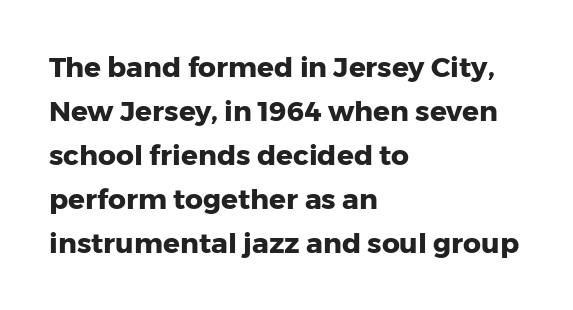
The image shows 28 px heavy sans-serif type, upright; set left-aligned, normal line spacing (1.57x), normal letter spacing, not underlined; low stroke contrast and a medium x-height.
